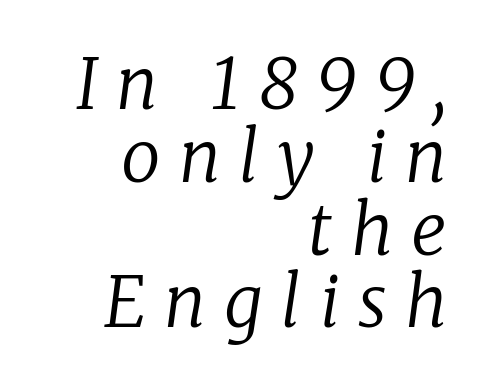
The image shows 70 px regular-weight serif type, italic (leaning right); set right-aligned, tight line spacing (1.04x), unusually wide letter spacing (+0.26 em), not underlined; low stroke contrast and a medium x-height.
